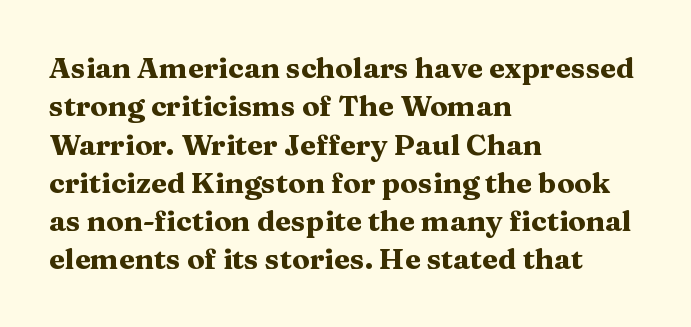
The image shows 29 px heavy, wide serif type, upright; set left-aligned, normal line spacing (1.32x), normal letter spacing, not underlined; medium stroke contrast and a medium x-height.
